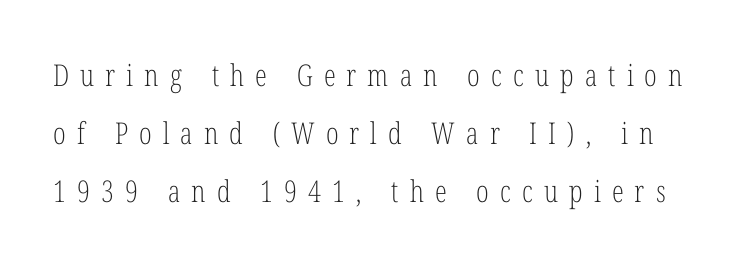
Line spacing here is loose. Varying glyph widths throughout — classic text-font behaviour. Descender tails drop into unmarked territory. The lettering stays uniformly vertical, giving the passage a roman look.
